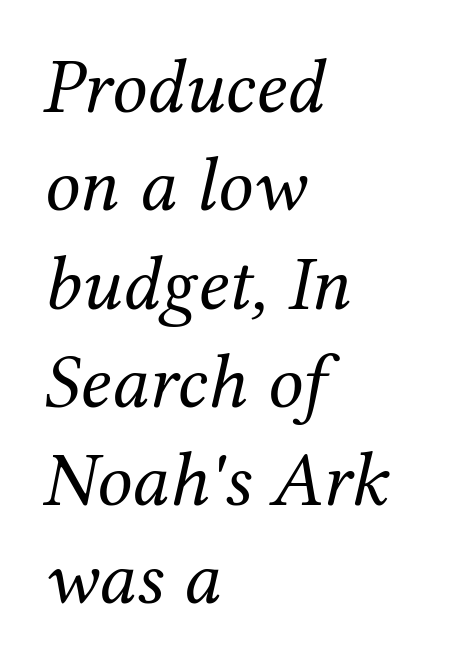
In terms of posture, this sample is oblique. Just letters on the line, the space beneath them empty. Is this a fixed-width face? No — the glyphs have proportional, varying widths. The space between consecutive lines is moderate. The typeface chosen for these lines features serifs.
